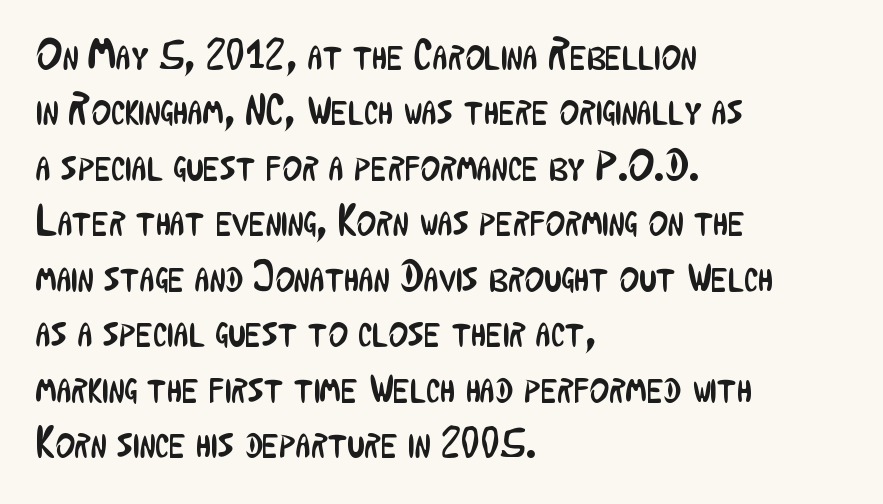
Spacing between characters is what you'd get straight out of the box. A typesetter would call this proportional, since set widths differ per character. The typography opts for an upright posture over an oblique one. Ink coverage per letter is moderate at most. The rows are spaced the way most documents space them.
